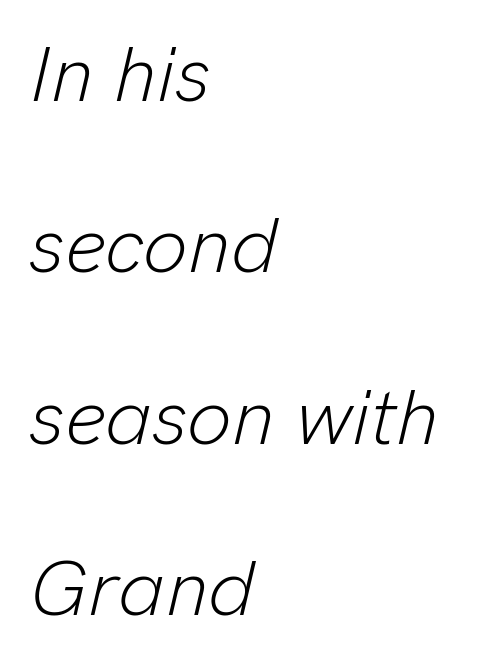
Q: Is the text bold? A: No.
Q: Is the text italic (slanted)? A: Yes, it leans right by about 13 degrees.
Q: Is the text underlined? A: No.
Q: How is the paragraph aligned? A: Left-aligned.
Q: Is the spacing between letters normal or unusually wide? A: Normal.
Q: Is the spacing between lines tight, normal or loose? A: Loose.
Q: Width (condensed, normal, or wide)? A: Normal.
Q: Stroke contrast? A: Low.
Q: x-height? A: Medium.
Q: Monospaced? A: No.
